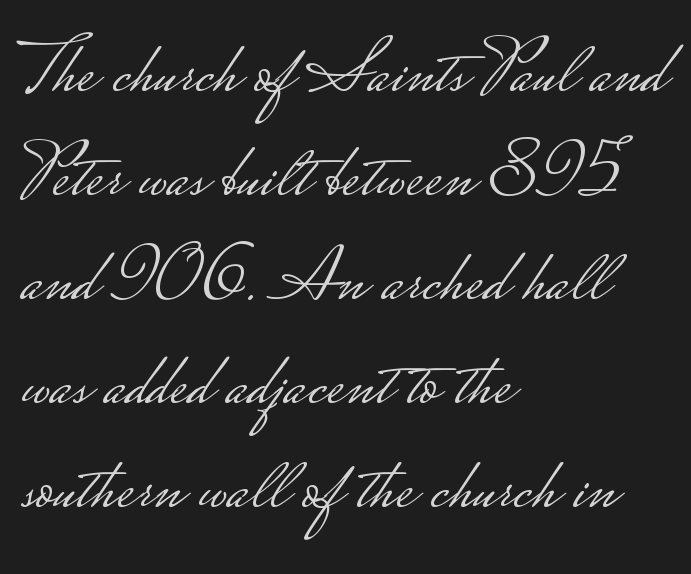
A student would call this left alignment; a typographer would say flush left, rag right. Bold? No — there's no thickening of the strokes. Nobody touched the tracking dial on this one. If you measured baseline to baseline, you'd find a middling distance.
